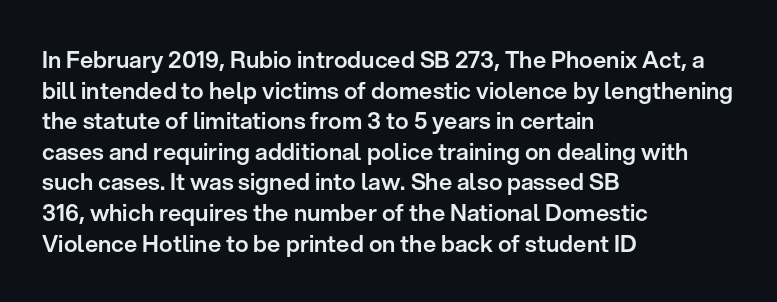
{"italic": "no", "underline": "no", "align": "left", "line_spacing": "normal", "line_spacing_ratio": 1.33, "letter_spacing": "normal", "letter_spacing_em": 0.0, "glyph_px": 23}
